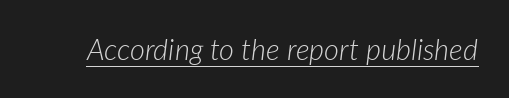
The image shows 29 px light type, italic (leaning right); set normal letter spacing, underlined; low stroke contrast and a medium x-height.
